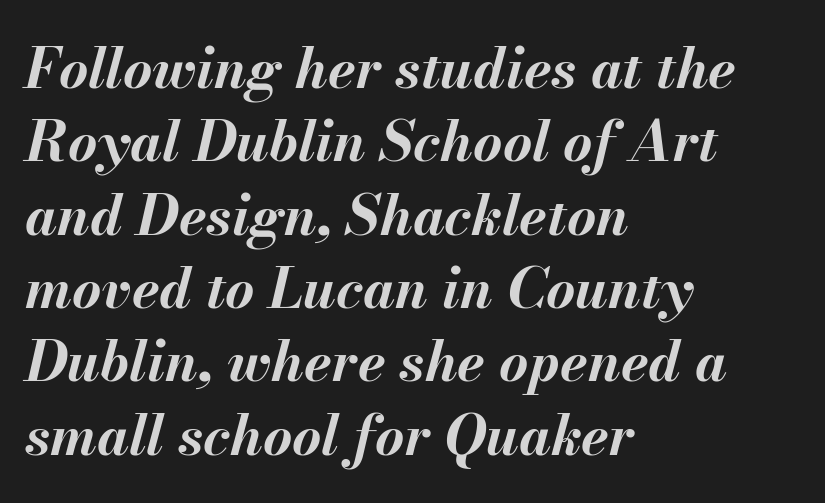
The image shows 56 px bold type, italic (leaning right); set left-aligned, normal line spacing (1.31x), normal letter spacing, not underlined; medium stroke contrast and a small x-height.
